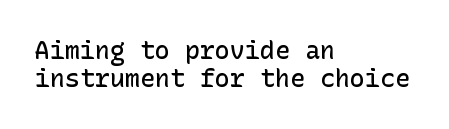
{"italic": "no", "bold": "semi", "underline": "no", "align": "left", "line_spacing": "tight", "line_spacing_ratio": 1.12, "letter_spacing": "normal", "letter_spacing_em": 0.0, "glyph_px": 25}
